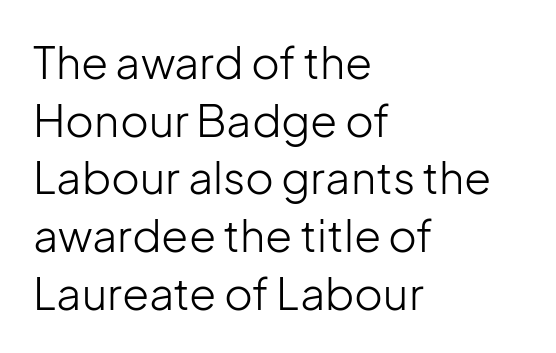
A typesetter would call this zero additional tracking. In terms of leading, this rendering sits right in the middle. The setting favours the left margin, as ordinary paragraphs usually do. Is this a fixed-width face? No — the glyphs have proportional, varying widths. A sans-serif font was chosen for this passage.
